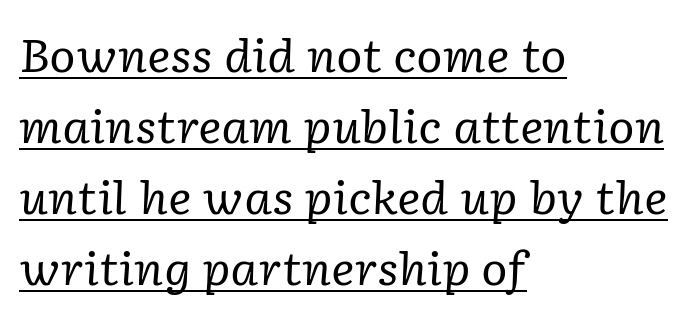
Q: Is the text bold? A: No.
Q: Is the text italic (slanted)? A: Yes, it leans right by about 2 degrees.
Q: Is the typeface a serif or a sans-serif typeface? A: Serif.
Q: Is the text underlined? A: Yes.
Q: How is the paragraph aligned? A: Left-aligned.
Q: Is the spacing between letters normal or unusually wide? A: Normal.
Q: Is the spacing between lines tight, normal or loose? A: Normal.
Q: Width (condensed, normal, or wide)? A: Normal.
Q: Stroke contrast? A: Low.
Q: x-height? A: Medium.
Q: Monospaced? A: No.
